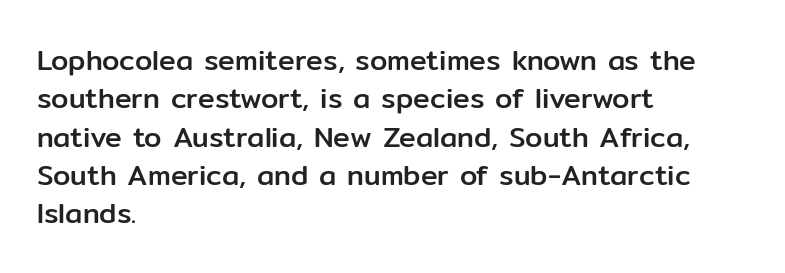
{"serif": "no", "italic": "no", "width": "normal", "stroke_contrast": "low", "x_height": "medium", "monospaced": "no", "underline": "no", "align": "left", "line_spacing": "normal", "line_spacing_ratio": 1.37, "letter_spacing": "normal", "letter_spacing_em": 0.0, "glyph_px": 28}
